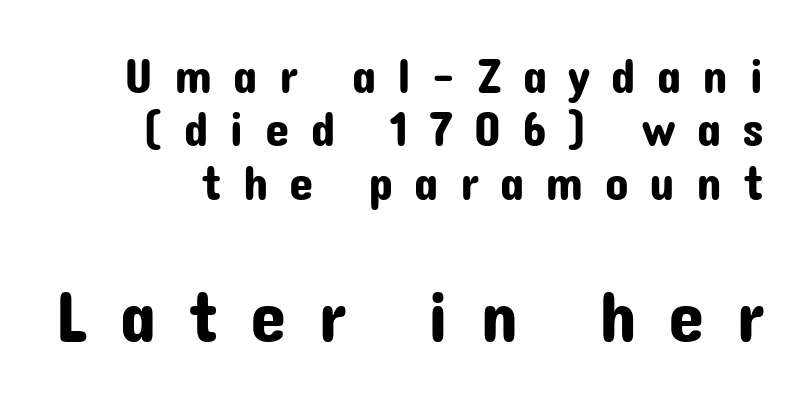
Q: Is the text italic (slanted)? A: No, it is upright.
Q: Is the typeface a serif or a sans-serif typeface? A: Sans-serif.
Q: Is the text underlined? A: No.
Q: Is the spacing between letters normal or unusually wide? A: Unusually wide.
Q: Is the spacing between lines tight, normal or loose? A: Tight.
Q: Which block of text is set in a larger size, the first (top) or the second (bottom)? A: The second (bottom) one.
Q: Width (condensed, normal, or wide)? A: Normal.
Q: Stroke contrast? A: Low.
Q: x-height? A: Medium.
Q: Monospaced? A: No.
